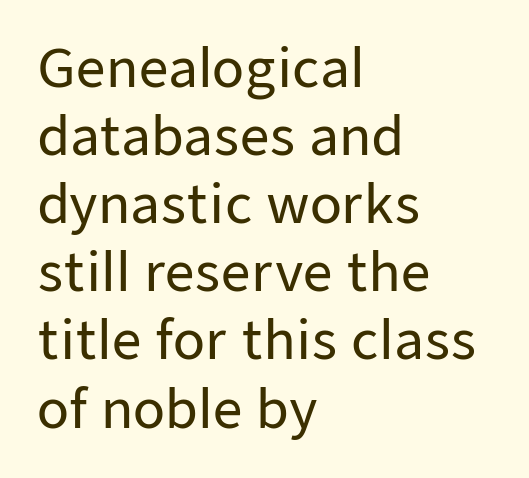
Q: Is the text italic (slanted)? A: No, it is upright.
Q: Is the typeface a serif or a sans-serif typeface? A: Sans-serif.
Q: Is the text underlined? A: No.
Q: How is the paragraph aligned? A: Left-aligned.
Q: Is the spacing between letters normal or unusually wide? A: Normal.
Q: Is the spacing between lines tight, normal or loose? A: Normal.
Q: Width (condensed, normal, or wide)? A: Normal.
Q: Stroke contrast? A: Low.
Q: x-height? A: Medium.
Q: Monospaced? A: No.
